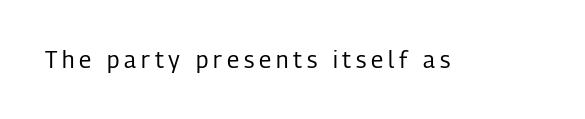
It's the straight-up-and-down kind of type. No extra ink here — the face is not bold. Descender tails drop into unmarked territory. Short note: letters widely spaced.
